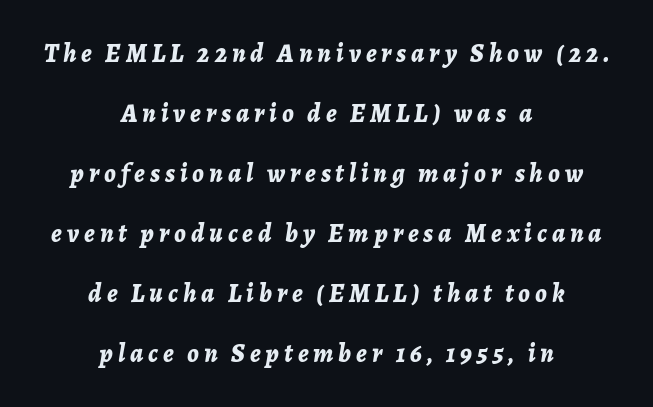
{"italic": "yes", "lean": "right", "slant_degrees": 7, "bold": "yes", "underline": "no", "align": "center", "line_spacing": "loose", "line_spacing_ratio": 2.31, "glyph_px": 26}
